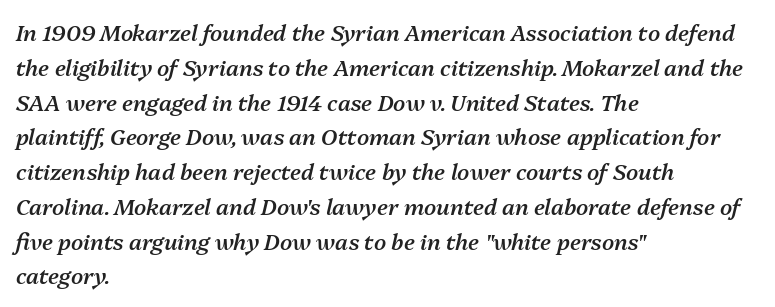
The image shows 22 px text type, italic (leaning right); set left-aligned, normal line spacing (1.58x), normal letter spacing, not underlined.
